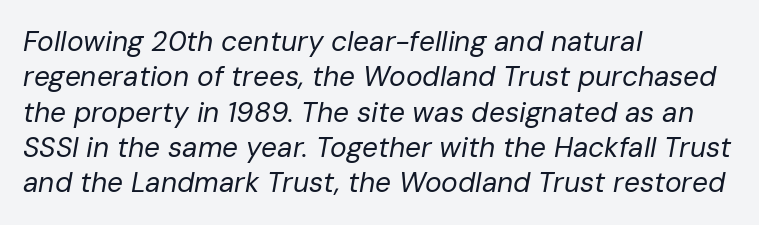
You could not count columns in this text — the font is proportionally spaced. Observe the ordinary spacing: letters are neighbours, not strangers. Regarding leading, the lines here are spaced in the standard way. Is the stroke heavy? The answer is a plain regular-or-lighter. The string is rendered with underlining switched off. All the whitespace from short lines collects on the right.
